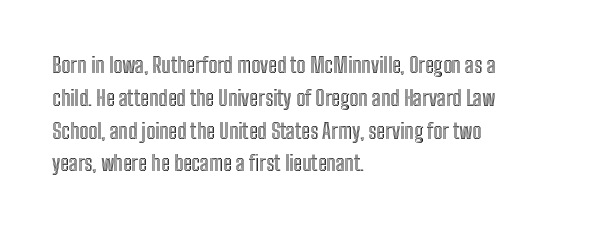
Q: Is the text italic (slanted)? A: No, it is upright.
Q: Is the text underlined? A: No.
Q: How is the paragraph aligned? A: Left-aligned.
Q: Is the spacing between letters normal or unusually wide? A: Normal.
Q: Is the spacing between lines tight, normal or loose? A: Normal.
